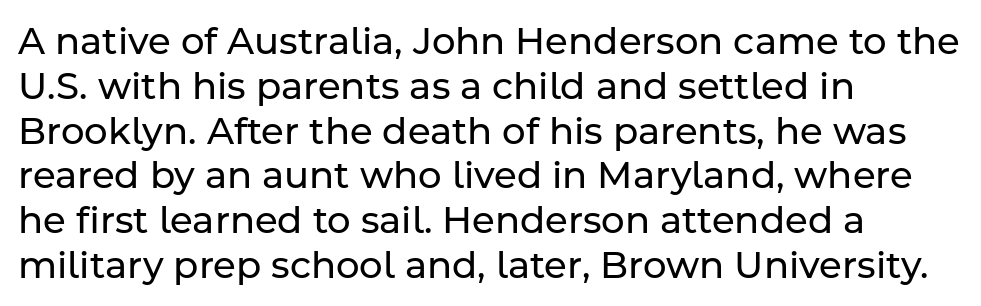
{"serif": "no", "italic": "no", "bold": "no", "weight": "regular", "width": "normal", "stroke_contrast": "low", "x_height": "medium", "monospaced": "no", "underline": "no", "align": "left", "line_spacing_ratio": 1.21, "letter_spacing": "normal", "letter_spacing_em": 0.0, "glyph_px": 37}
